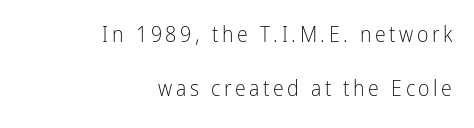
Type without underlining. These lines stack with their right ends in a neat column. The weight tops out at a normal text grade. What's the leading like? Stretched, with rows far apart.
